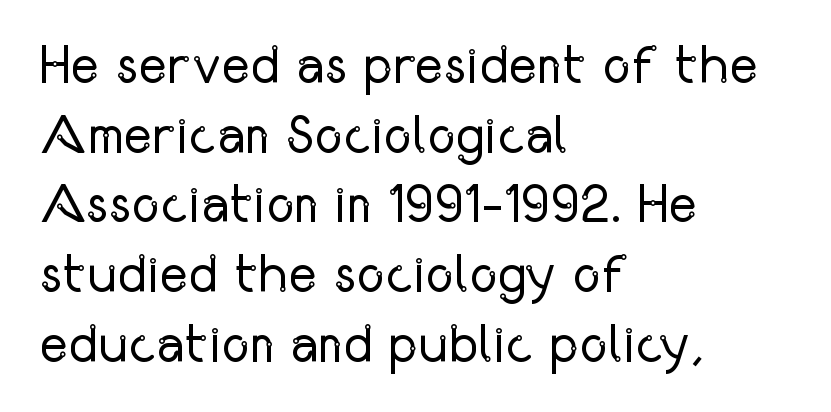
Q: Is the text bold? A: No.
Q: Is the text italic (slanted)? A: No, it is upright.
Q: Is the typeface a serif or a sans-serif typeface? A: Sans-serif.
Q: Is the text underlined? A: No.
Q: How is the paragraph aligned? A: Left-aligned.
Q: Is the spacing between letters normal or unusually wide? A: Normal.
Q: Is the spacing between lines tight, normal or loose? A: Normal.
Q: Width (condensed, normal, or wide)? A: Condensed.
Q: Stroke contrast? A: Low.
Q: x-height? A: Medium.
Q: Monospaced? A: No.
